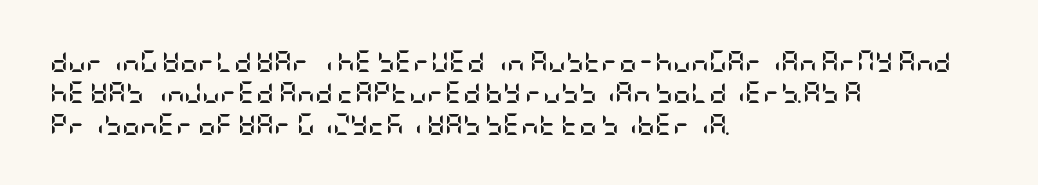
The vertical gap from one line to the next is medium. Bold? Absolutely — the strokes are thick and heavy. Plain, unruled lines of type. The ragged edge is on the right, which tells us the setting is flush left.
